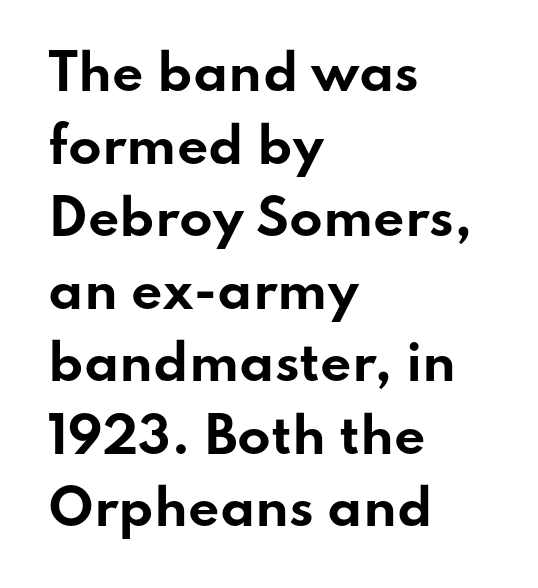
The image shows 49 px bold, wide sans-serif type, upright; set left-aligned, normal line spacing (1.48x), normal letter spacing, not underlined; low stroke contrast and a small x-height.
